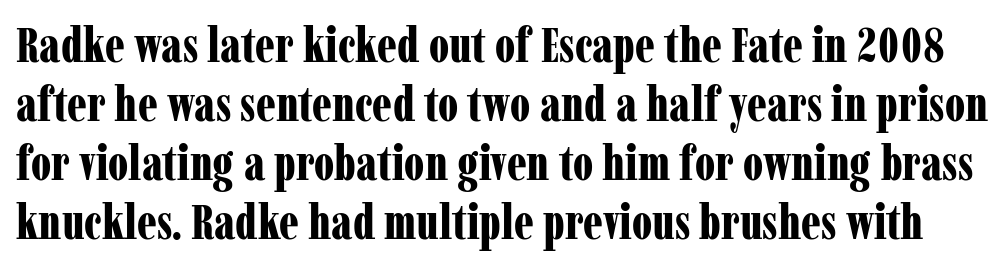
{"serif": "yes", "italic": "no", "bold": "yes", "weight": "bold", "width": "condensed", "stroke_contrast": "low", "x_height": "medium", "monospaced": "no", "underline": "no", "line_spacing_ratio": 1.23, "letter_spacing": "normal", "letter_spacing_em": 0.0, "glyph_px": 48}
